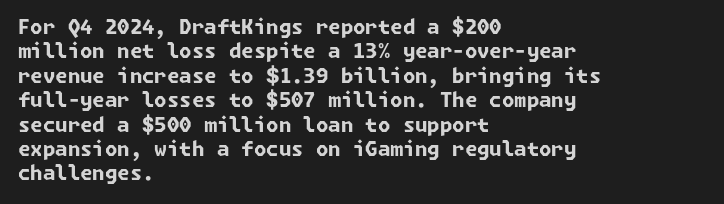
{"bold": "yes", "underline": "no", "align": "left", "line_spacing_ratio": 1.22, "letter_spacing": "normal", "letter_spacing_em": 0.0, "glyph_px": 20}
